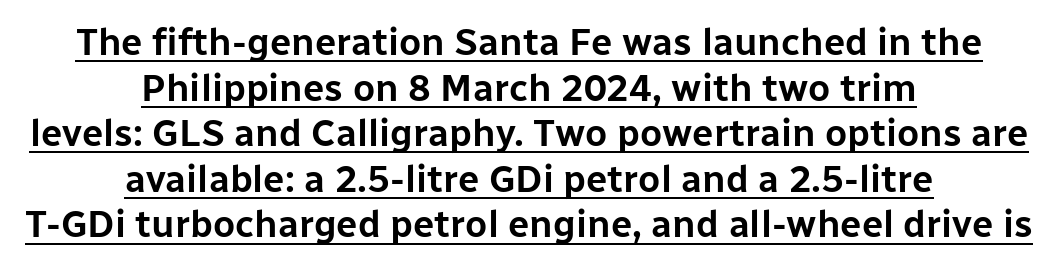
Q: Is the text italic (slanted)? A: No, it is upright.
Q: Is the typeface a serif or a sans-serif typeface? A: Sans-serif.
Q: Is the text underlined? A: Yes.
Q: How is the paragraph aligned? A: Centered.
Q: Is the spacing between letters normal or unusually wide? A: Normal.
Q: Width (condensed, normal, or wide)? A: Normal.
Q: Stroke contrast? A: Low.
Q: x-height? A: Medium.
Q: Monospaced? A: No.
